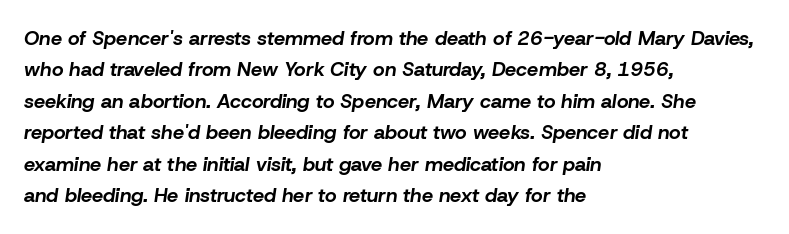
The rendering anchors every line to the left-hand side. Compared with ordinary roman type, these characters are visibly tilted. The words here are not underlined. Interline gaps are of average width in this sample.
